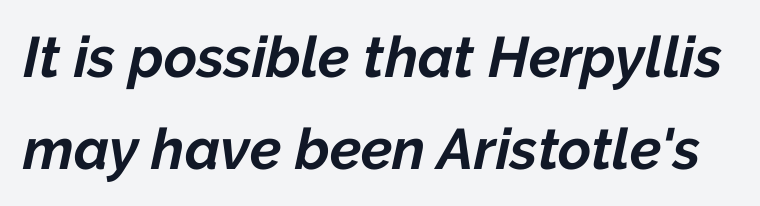
The image shows 57 px bold type, italic (leaning right); set normal line spacing (1.61x), normal letter spacing, not underlined; low stroke contrast and a medium x-height.
